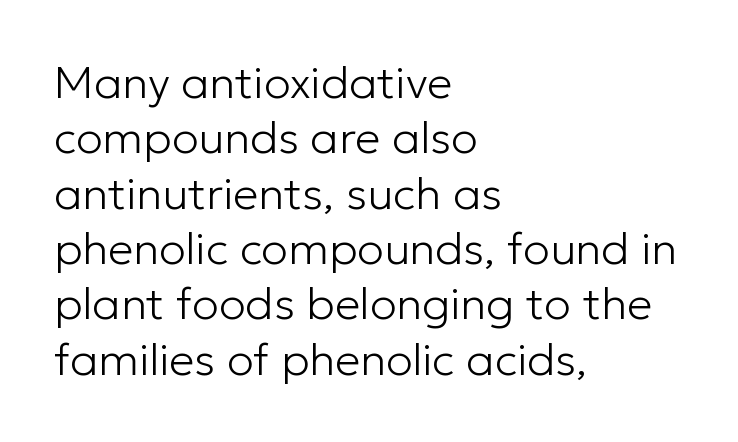
Has an underline been added? It has not. A typesetter would call this zero additional tracking. Note the varied advance widths — an 'i' is clearly narrower than an 'm'. A typesetter would label this face a sans.
